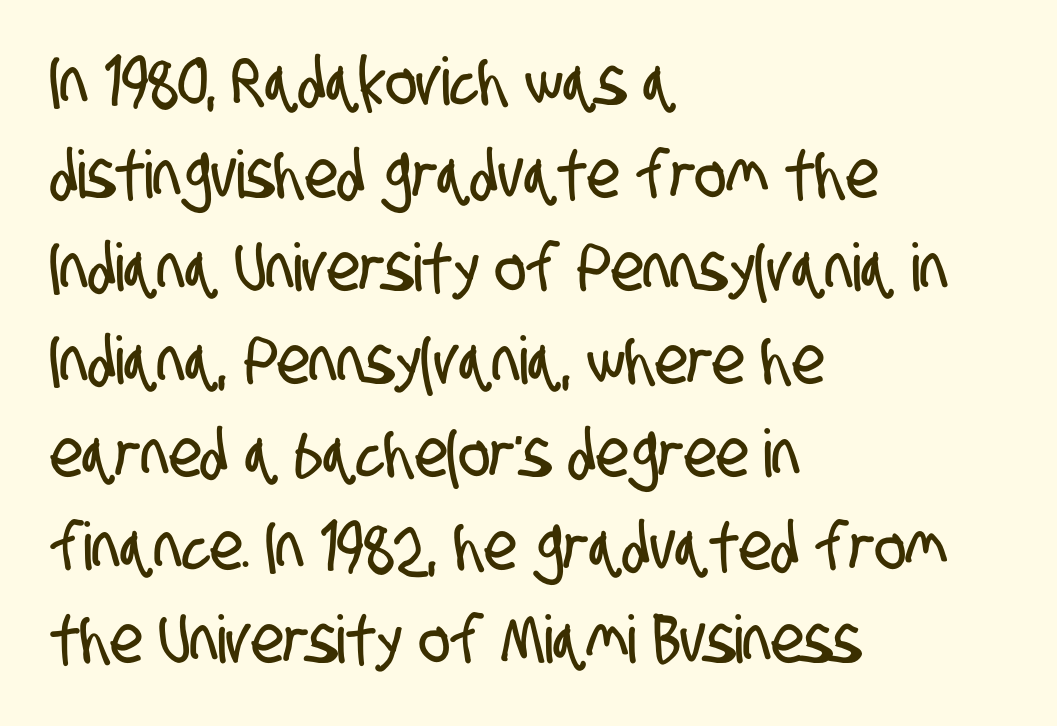
Q: Is the typeface a serif or a sans-serif typeface? A: Sans-serif.
Q: Is the text underlined? A: No.
Q: How is the paragraph aligned? A: Left-aligned.
Q: Is the spacing between letters normal or unusually wide? A: Normal.
Q: Is the spacing between lines tight, normal or loose? A: Normal.
Q: Width (condensed, normal, or wide)? A: Condensed.
Q: Stroke contrast? A: Low.
Q: x-height? A: Large.
Q: Monospaced? A: No.
